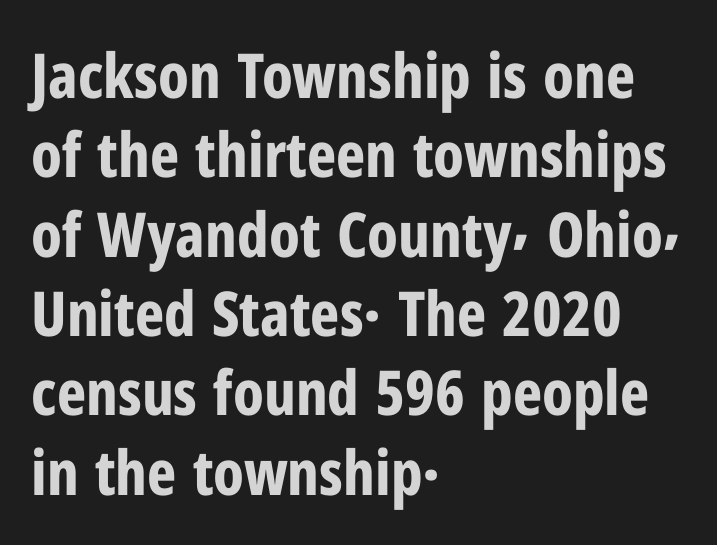
{"serif": "no", "italic": "no", "bold": "yes", "weight": "bold", "width": "condensed", "stroke_contrast": "low", "x_height": "medium", "monospaced": "no", "underline": "no", "align": "left", "line_spacing": "normal", "line_spacing_ratio": 1.28, "letter_spacing": "normal", "letter_spacing_em": 0.0, "glyph_px": 62}
